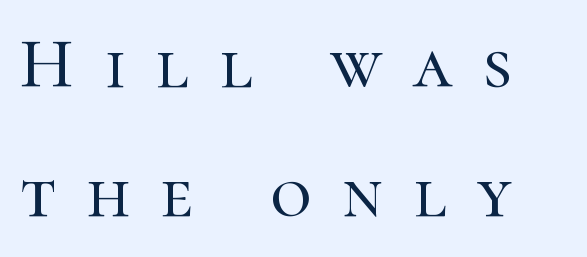
The glyphs are unaccompanied by any horizontal stroke below them. Honestly, the letter spacing is so wide it's the main thing you notice. Do the characters align in a grid? No, the font is proportional. Line beginnings align vertically; line endings do not.
